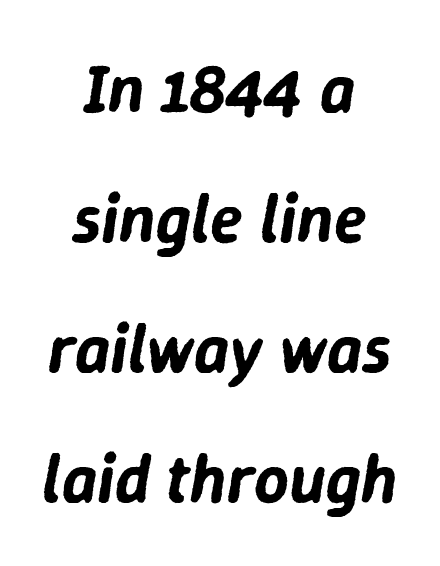
The passage shown is typed in a proportional face where columns would drift. Leftover space on each line is divided equally before and after the words. Observe the ordinary spacing: letters are neighbours, not strangers. The letters are slanted; this is an italic face. Summary of vertical rhythm: relaxed, with wide interline spacing.
